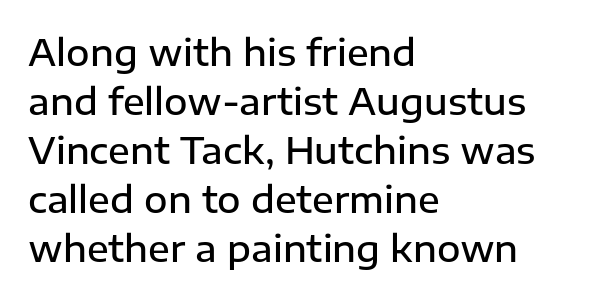
{"serif": "no", "italic": "no", "bold": "semi", "weight": "semibold", "width": "normal", "stroke_contrast": "low", "x_height": "medium", "monospaced": "no", "underline": "no", "align": "left", "line_spacing": "normal", "line_spacing_ratio": 1.36, "letter_spacing": "normal", "letter_spacing_em": 0.0, "glyph_px": 36}
